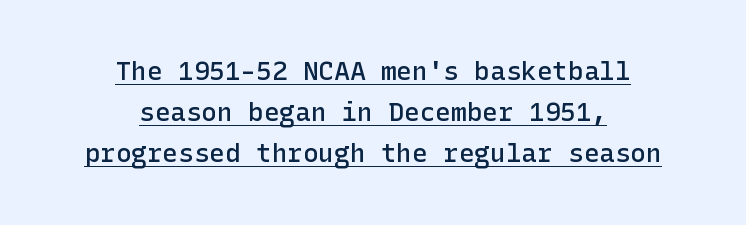
Q: Is the text bold? A: Semi-bold.
Q: Is the text italic (slanted)? A: No, it is upright.
Q: Is the text underlined? A: Yes.
Q: How is the paragraph aligned? A: Centered.
Q: Is the spacing between letters normal or unusually wide? A: Normal.
Q: Is the spacing between lines tight, normal or loose? A: Normal.
